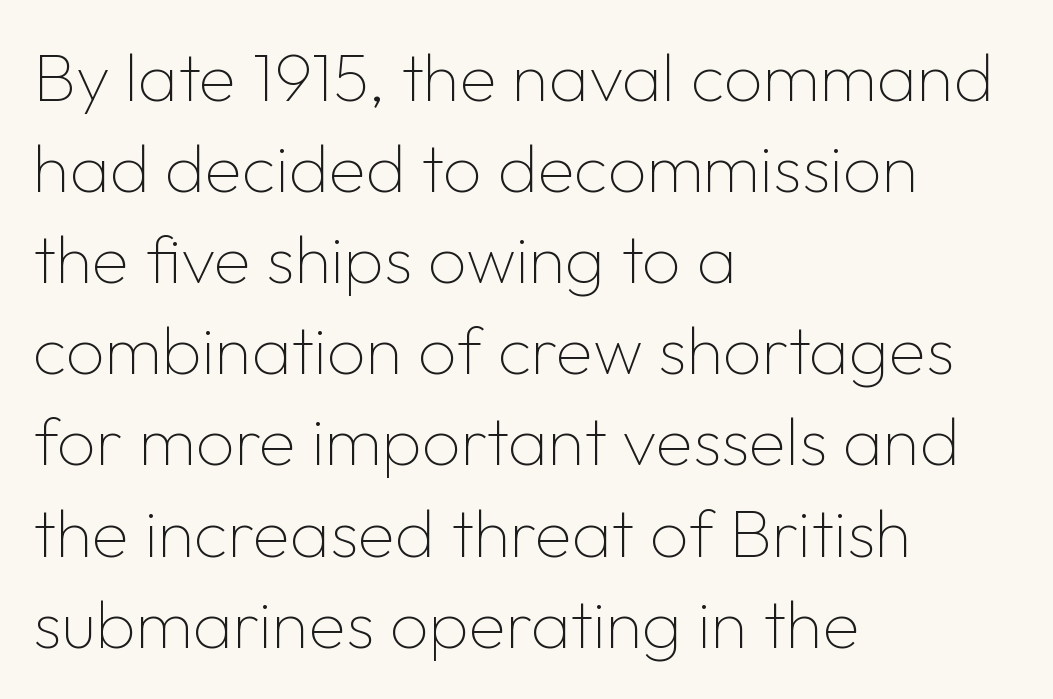
{"serif": "no", "italic": "no", "bold": "no", "weight": "thin", "width": "normal", "stroke_contrast": "low", "x_height": "medium", "monospaced": "no", "underline": "no", "align": "left", "line_spacing": "normal", "line_spacing_ratio": 1.34, "letter_spacing": "normal", "letter_spacing_em": 0.0, "glyph_px": 68}
